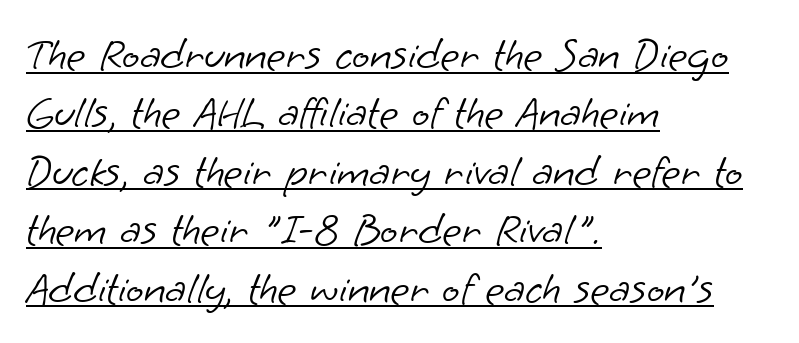
The image shows 46 px light sans-serif type; set left-aligned, normal line spacing (1.27x), normal letter spacing, underlined; low stroke contrast and a small x-height.
